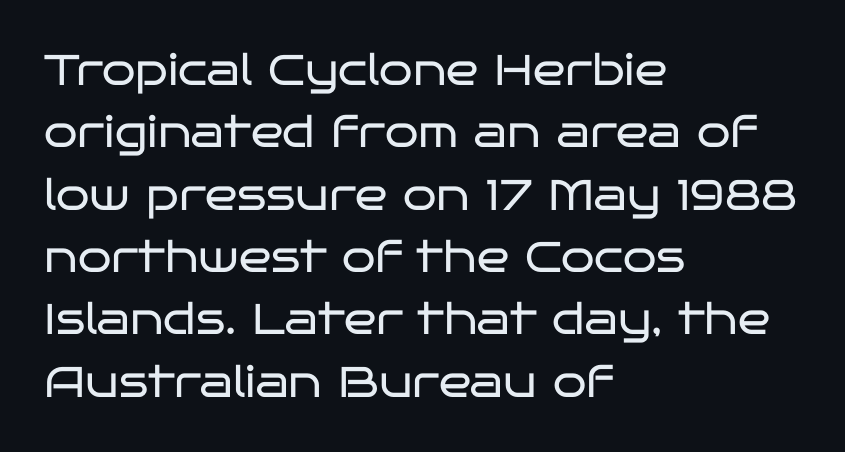
The image shows 43 px regular-weight, wide sans-serif type, upright; set left-aligned, normal line spacing (1.45x), normal letter spacing, not underlined; low stroke contrast and a large x-height.
